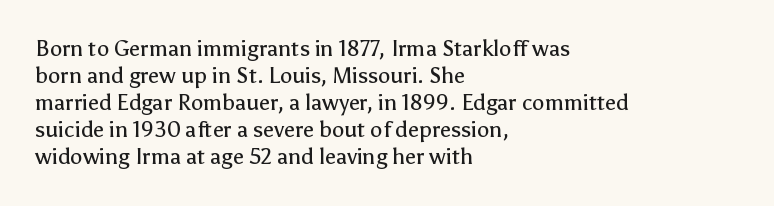
{"italic": "no", "bold": "no", "underline": "no", "align": "left", "line_spacing_ratio": 1.23, "letter_spacing": "normal", "letter_spacing_em": 0.0, "glyph_px": 22}
